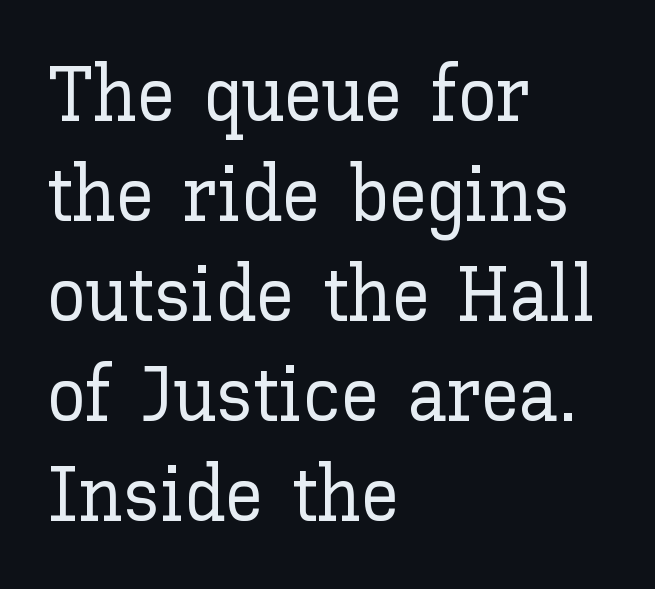
{"italic": "no", "width": "normal", "stroke_contrast": "low", "x_height": "medium", "monospaced": "no", "underline": "no", "align": "left", "line_spacing": "normal", "line_spacing_ratio": 1.3, "letter_spacing": "normal", "letter_spacing_em": 0.0, "glyph_px": 77}
